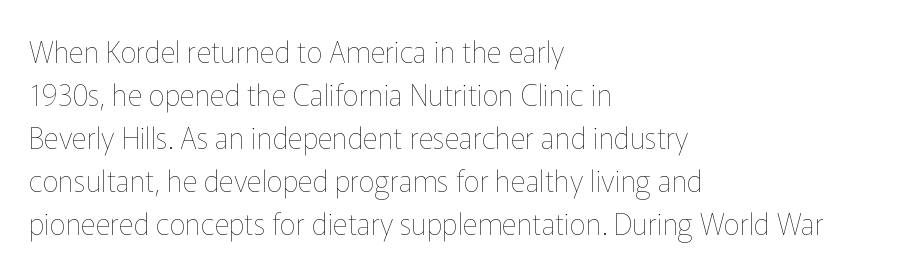
Q: Is the text bold? A: No.
Q: Is the text italic (slanted)? A: No, it is upright.
Q: Is the text underlined? A: No.
Q: How is the paragraph aligned? A: Left-aligned.
Q: Is the spacing between letters normal or unusually wide? A: Normal.
Q: Is the spacing between lines tight, normal or loose? A: Normal.
Q: Width (condensed, normal, or wide)? A: Normal.
Q: Stroke contrast? A: Low.
Q: x-height? A: Medium.
Q: Monospaced? A: No.
